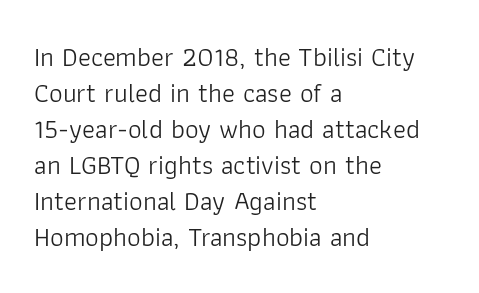
A clean baseline with only descenders dipping below it. The letters stand upright; this is a roman face. The letterforms sit shoulder to shoulder at normal distance. The compositor pushed each line to the left boundary.
